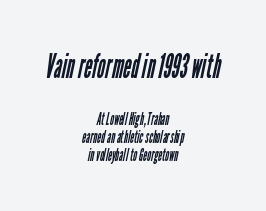
{"serif": "no", "bold": "no", "weight": "regular", "width": "condensed", "stroke_contrast": "low", "x_height": "medium", "monospaced": "no", "underline": "no", "align": "center", "line_spacing": "tight", "line_spacing_ratio": 1.05, "letter_spacing": "normal", "letter_spacing_em": 0.0, "larger_block": "first", "size_ratio": 2.0, "glyph_px": 34}
